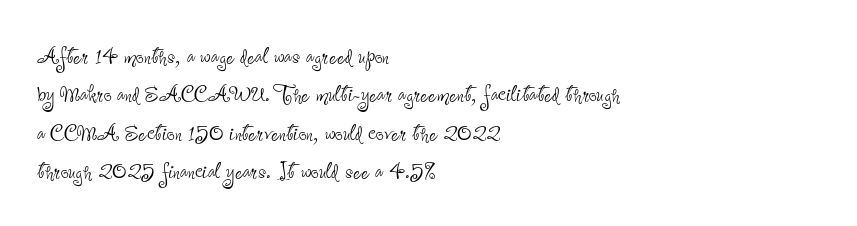
Is this a sans? Yes — the strokes have no serifs. Spacing verdict: proportional, widths tailored to each character. Inter-character spacing is left at the font's built-in metrics. One glance says typical: line gaps are just what's usual.
